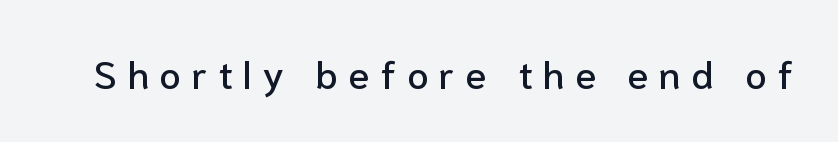
Q: Is the text italic (slanted)? A: No, it is upright.
Q: Is the typeface a serif or a sans-serif typeface? A: Sans-serif.
Q: Is the text underlined? A: No.
Q: Is the spacing between letters normal or unusually wide? A: Unusually wide.
Q: Width (condensed, normal, or wide)? A: Normal.
Q: Stroke contrast? A: Low.
Q: x-height? A: Medium.
Q: Monospaced? A: No.
